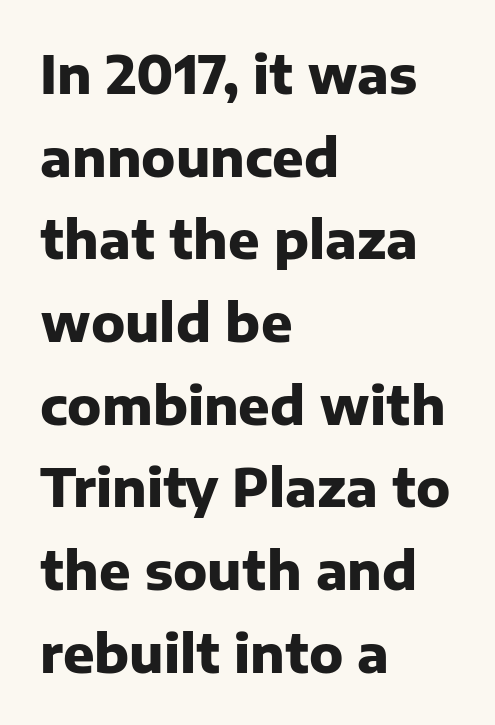
The image shows 52 px heavy sans-serif type, upright; set left-aligned, normal line spacing (1.59x), normal letter spacing, not underlined; low stroke contrast and a medium x-height.
